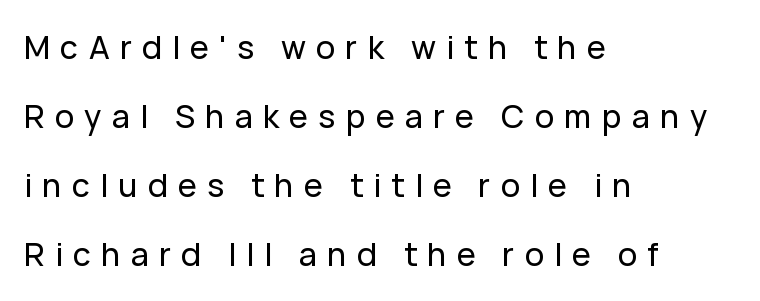
{"serif": "no", "italic": "no", "width": "normal", "stroke_contrast": "low", "x_height": "medium", "monospaced": "no", "underline": "no", "align": "left", "line_spacing": "loose", "line_spacing_ratio": 2.16, "letter_spacing": "wide", "letter_spacing_em": 0.32, "glyph_px": 32}
